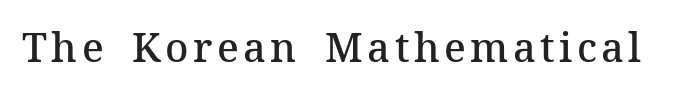
{"serif": "yes", "italic": "no", "bold": "semi", "weight": "semibold", "width": "normal", "stroke_contrast": "medium", "x_height": "medium", "monospaced": "no", "underline": "no", "glyph_px": 40}
